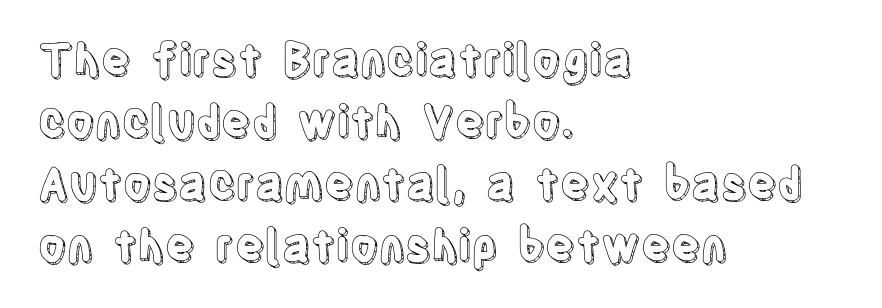
A roman cut, with each character standing at attention. Nothing unusual about the tracking: characters are spaced as the font intends. Proportional: the letters do not fall into vertical columns. Lines of text with bare space underneath. Each new line begins a customary step beneath the previous one.
